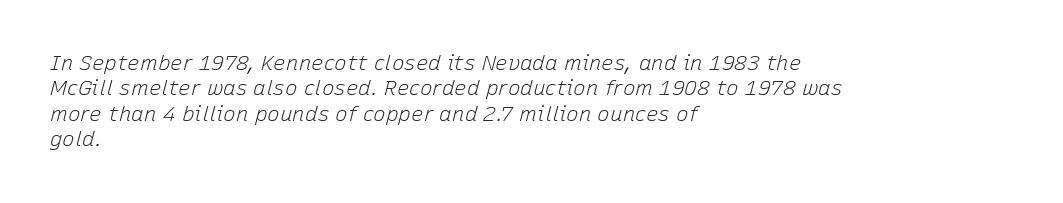
{"italic": "yes", "lean": "right", "slant_degrees": 15, "bold": "no", "underline": "no", "align": "left", "line_spacing_ratio": 1.21, "letter_spacing": "normal", "letter_spacing_em": 0.0, "glyph_px": 21}
